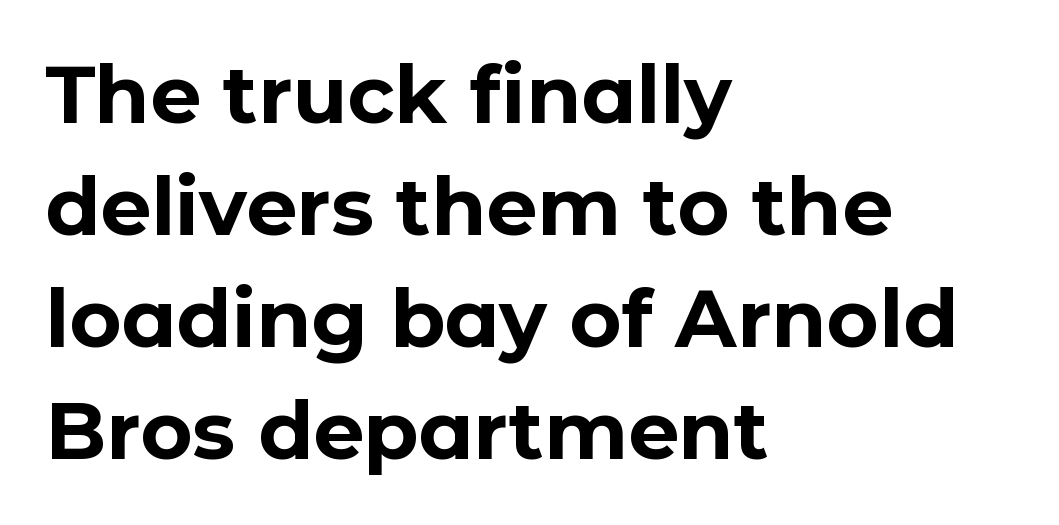
{"serif": "no", "italic": "no", "bold": "yes", "weight": "bold", "width": "normal", "stroke_contrast": "low", "x_height": "medium", "monospaced": "no", "underline": "no", "align": "left", "line_spacing": "normal", "line_spacing_ratio": 1.4, "letter_spacing": "normal", "letter_spacing_em": 0.0, "glyph_px": 80}
